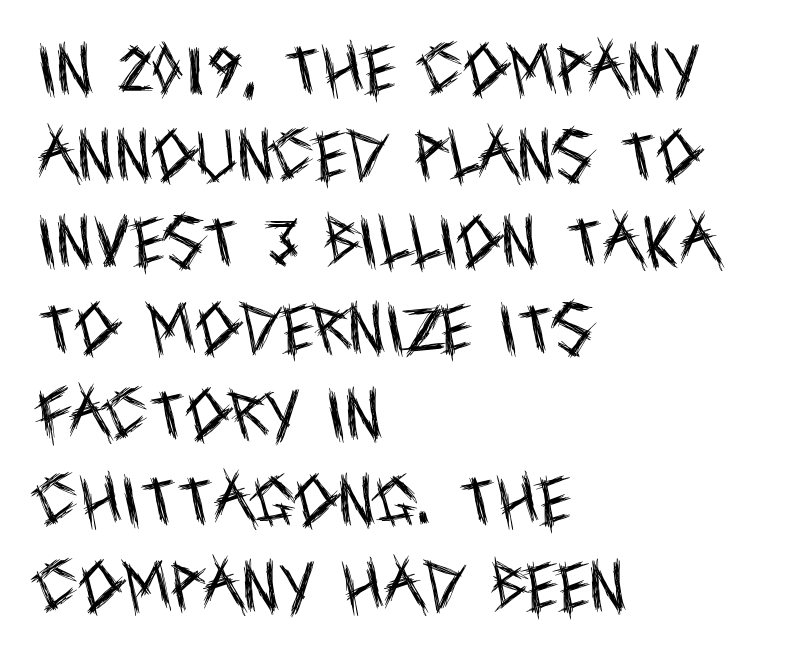
Only glyphs here, with clear space below each row. Notice how descenders clear the ascenders below comfortably — that's standard leading. Type style note: lacks serifs. In terms of posture, this sample is upright. The gaps between neighbouring characters are ordinary and unremarkable.
